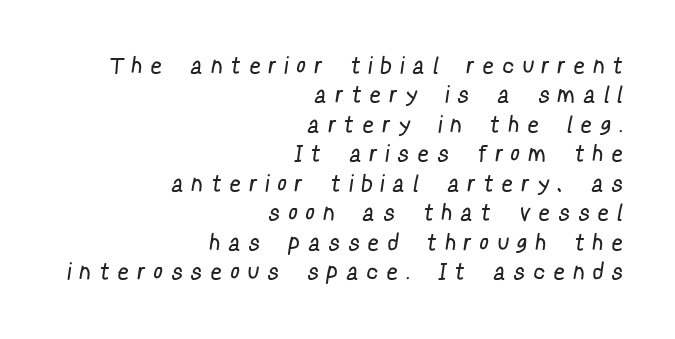
The strokes carry an ordinary text weight at most. Baseline-to-baseline distance is the conventional proportion of letter height. Spacing between characters has been opened up far beyond the box default. Leftover space on each line is placed entirely before the opening word. Check under the words: just untouched page.
